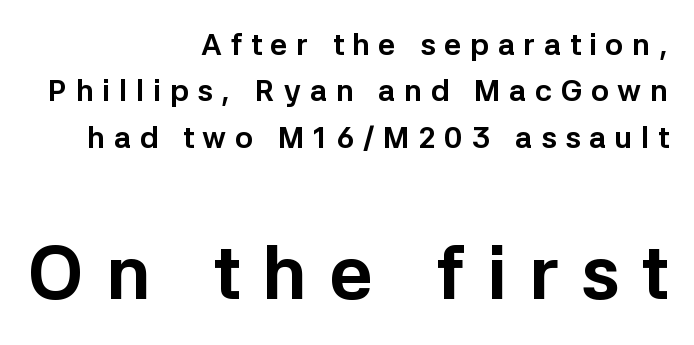
The characters display no serif detailing; their extremities are plain. Underlining? Definitely not there. Italic? Not at all — the glyphs are vertical. This sample keeps an unexceptional amount of space between lines. Note the varied advance widths — an 'i' is clearly narrower than an 'm'. Summary of weight: heavy, a full bold.
